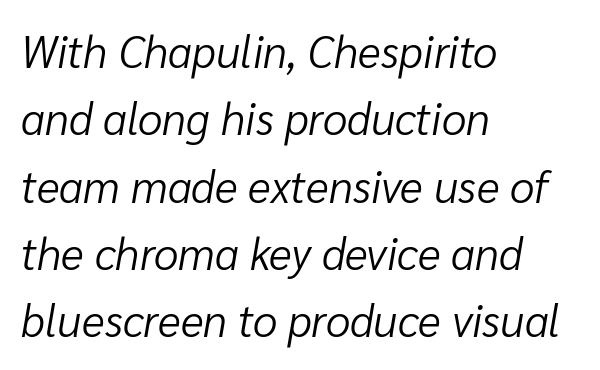
The line-height multiplier appears to be the usual default. The horizontal fit of the characters is conventional and even. Is the block centered? No — it sits flush against the left margin. Rendered with sloped, italic letterforms.
